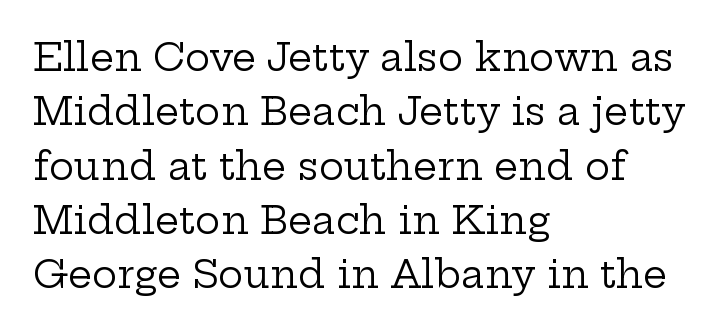
Q: Is the text bold? A: No.
Q: Is the text italic (slanted)? A: No, it is upright.
Q: Is the typeface a serif or a sans-serif typeface? A: Serif.
Q: Is the text underlined? A: No.
Q: How is the paragraph aligned? A: Left-aligned.
Q: Is the spacing between letters normal or unusually wide? A: Normal.
Q: Is the spacing between lines tight, normal or loose? A: Normal.
Q: Width (condensed, normal, or wide)? A: Wide.
Q: Stroke contrast? A: Low.
Q: x-height? A: Medium.
Q: Monospaced? A: No.
